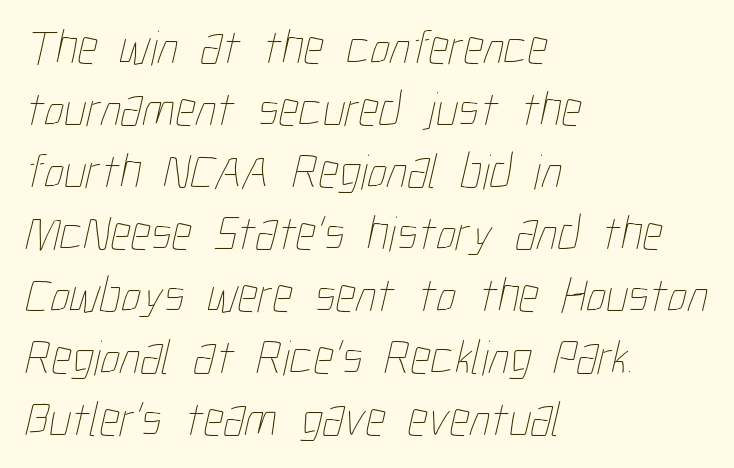
Q: Is the text bold? A: No.
Q: Is the text underlined? A: No.
Q: How is the paragraph aligned? A: Left-aligned.
Q: Is the spacing between letters normal or unusually wide? A: Normal.
Q: Width (condensed, normal, or wide)? A: Condensed.
Q: Stroke contrast? A: Low.
Q: x-height? A: Medium.
Q: Monospaced? A: No.
